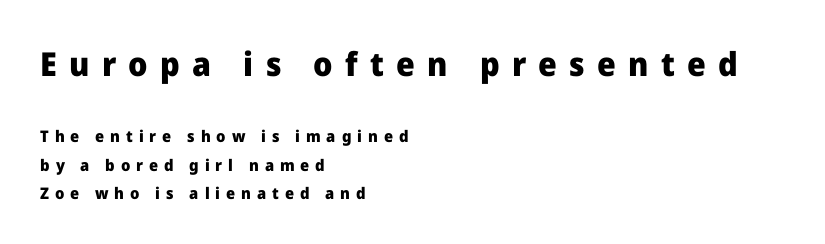
Q: Is the text bold? A: Yes.
Q: Is the text italic (slanted)? A: No, it is upright.
Q: Is the typeface a serif or a sans-serif typeface? A: Sans-serif.
Q: Is the text underlined? A: No.
Q: How is the paragraph aligned? A: Left-aligned.
Q: Is the spacing between letters normal or unusually wide? A: Unusually wide.
Q: Which block of text is set in a larger size, the first (top) or the second (bottom)? A: The first (top) one.
Q: Width (condensed, normal, or wide)? A: Normal.
Q: Stroke contrast? A: Low.
Q: x-height? A: Medium.
Q: Monospaced? A: No.
